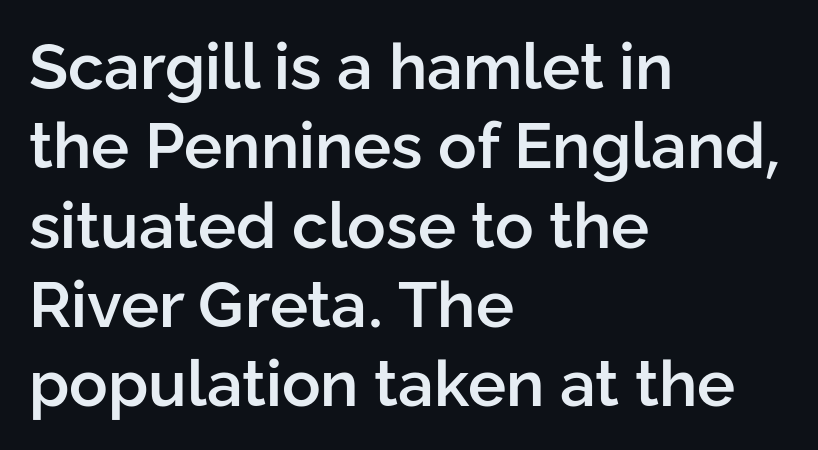
Proportional: the letters do not fall into vertical columns. Moderately thickened strokes mark this as semibold type. The text block is weighted toward the left margin, trailing off unevenly rightward. You can tell from the bare stems that sans-serif type was used. The lettering stays uniformly vertical, giving the passage a roman look.
